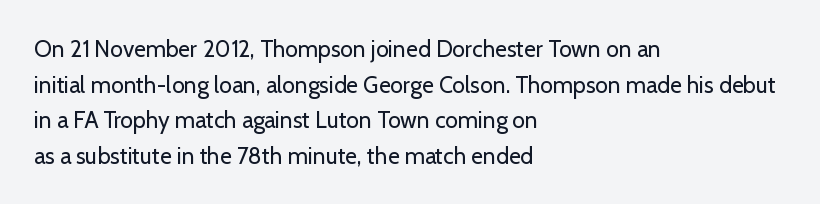
Baseline-to-baseline distance is the conventional proportion of letter height. The passage is arranged the way most books set body copy — flush left. The glyphs are unaccompanied by any horizontal stroke below them. The gaps between neighbouring characters are ordinary and unremarkable.
